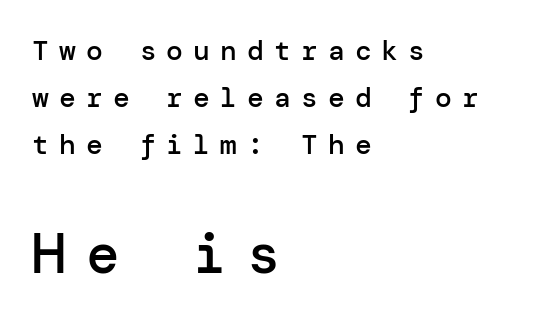
The image shows 56 px semibold sans-serif type, upright; set left-aligned, normal line spacing (1.67x), unusually wide letter spacing (+0.36 em), not underlined; the second (bottom) block is 2.0x larger; low stroke contrast and a medium x-height.
